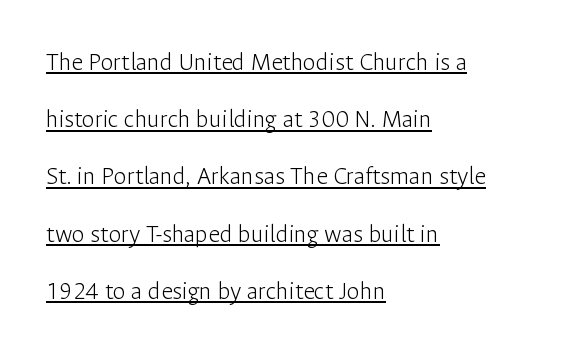
{"italic": "no", "bold": "no", "underline": "yes", "align": "left", "line_spacing": "loose", "line_spacing_ratio": 2.2, "letter_spacing": "normal", "letter_spacing_em": 0.0, "glyph_px": 26}
